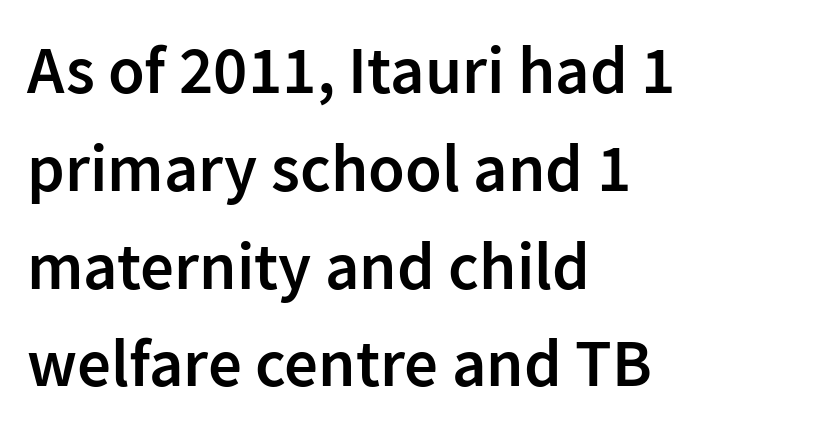
Q: Is the text bold? A: Semi-bold.
Q: Is the text italic (slanted)? A: No, it is upright.
Q: Is the typeface a serif or a sans-serif typeface? A: Sans-serif.
Q: Is the text underlined? A: No.
Q: How is the paragraph aligned? A: Left-aligned.
Q: Is the spacing between letters normal or unusually wide? A: Normal.
Q: Is the spacing between lines tight, normal or loose? A: Normal.
Q: Width (condensed, normal, or wide)? A: Normal.
Q: Stroke contrast? A: Low.
Q: x-height? A: Medium.
Q: Monospaced? A: No.
